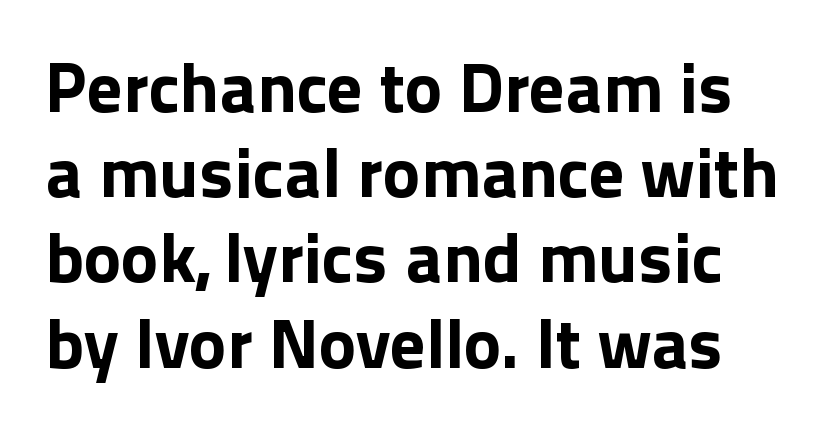
Q: Is the text bold? A: Yes.
Q: Is the text italic (slanted)? A: No, it is upright.
Q: Is the typeface a serif or a sans-serif typeface? A: Sans-serif.
Q: Is the text underlined? A: No.
Q: Is the spacing between letters normal or unusually wide? A: Normal.
Q: Width (condensed, normal, or wide)? A: Normal.
Q: x-height? A: Medium.
Q: Monospaced? A: No.
